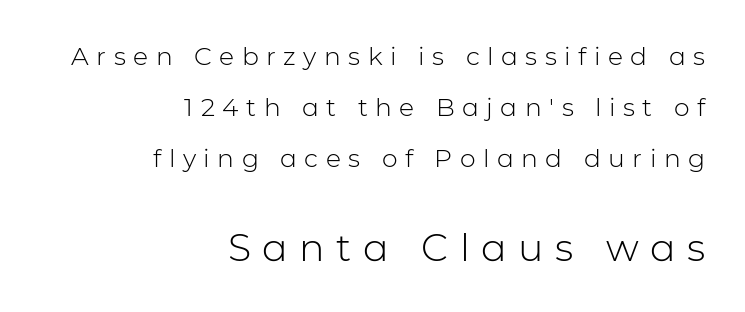
It's the straight-up-and-down kind of type. Unbolded letterforms with no extra heft. The block of text is sparse from top to bottom, with ample space between rows. The face used here appears at its bigger size in the lower chunk. This rendering employs a face without finishing strokes, i.e., a sans-serif. This rendering widens character spacing well past its baseline value.
